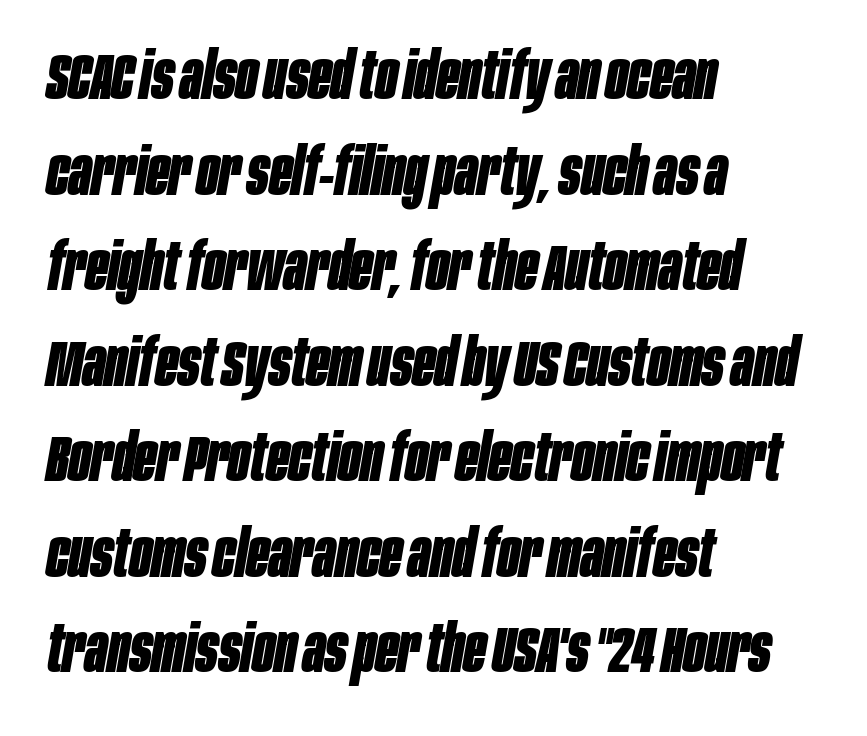
{"italic": "yes", "lean": "right", "slant_degrees": 10, "bold": "yes", "weight": "bold", "width": "condensed", "stroke_contrast": "low", "x_height": "large", "monospaced": "no", "underline": "no", "align": "left", "line_spacing": "normal", "line_spacing_ratio": 1.47, "letter_spacing": "normal", "letter_spacing_em": 0.0, "glyph_px": 65}
